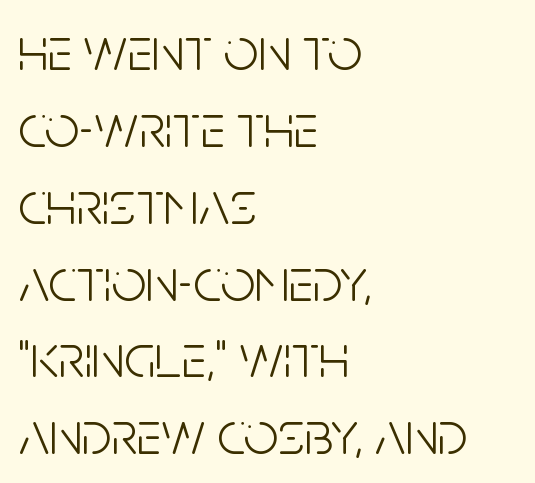
{"serif": "no", "italic": "no", "bold": "no", "weight": "light", "width": "condensed", "stroke_contrast": "low", "x_height": "large", "monospaced": "no", "underline": "no", "align": "left", "line_spacing": "normal", "line_spacing_ratio": 1.26, "letter_spacing": "normal", "letter_spacing_em": 0.0, "glyph_px": 61}
